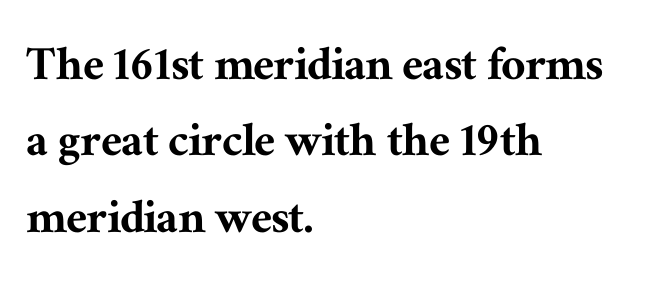
The image shows 53 px serif type, upright; set left-aligned, normal line spacing (1.44x), normal letter spacing, not underlined; medium stroke contrast and a medium x-height.
